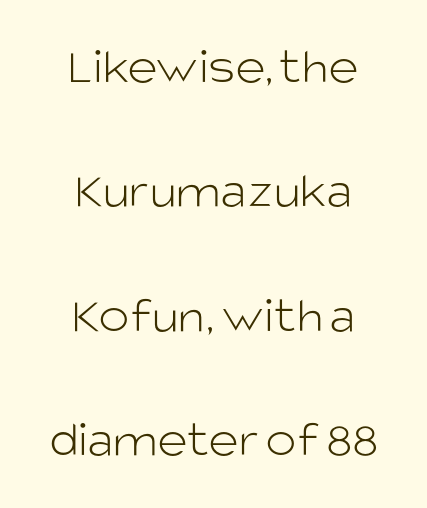
The image shows 52 px light sans-serif type, upright; set centered, loose line spacing (2.39x), normal letter spacing, not underlined; low stroke contrast and a large x-height.
